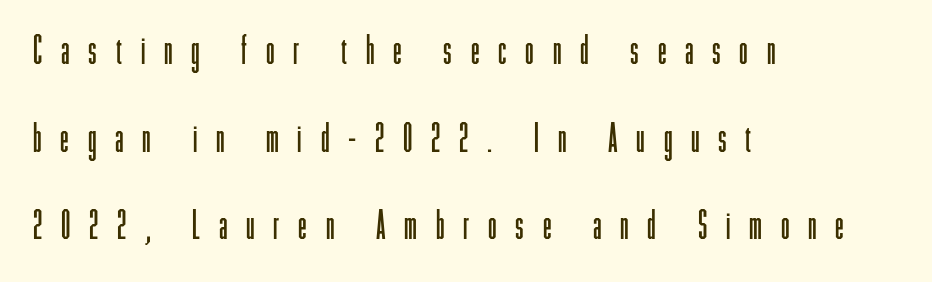
Q: Is the text bold? A: No.
Q: Is the text italic (slanted)? A: No, it is upright.
Q: Is the typeface a serif or a sans-serif typeface? A: Sans-serif.
Q: Is the text underlined? A: No.
Q: How is the paragraph aligned? A: Left-aligned.
Q: Is the spacing between letters normal or unusually wide? A: Unusually wide.
Q: Is the spacing between lines tight, normal or loose? A: Loose.
Q: Width (condensed, normal, or wide)? A: Condensed.
Q: Stroke contrast? A: Low.
Q: x-height? A: Medium.
Q: Monospaced? A: No.
